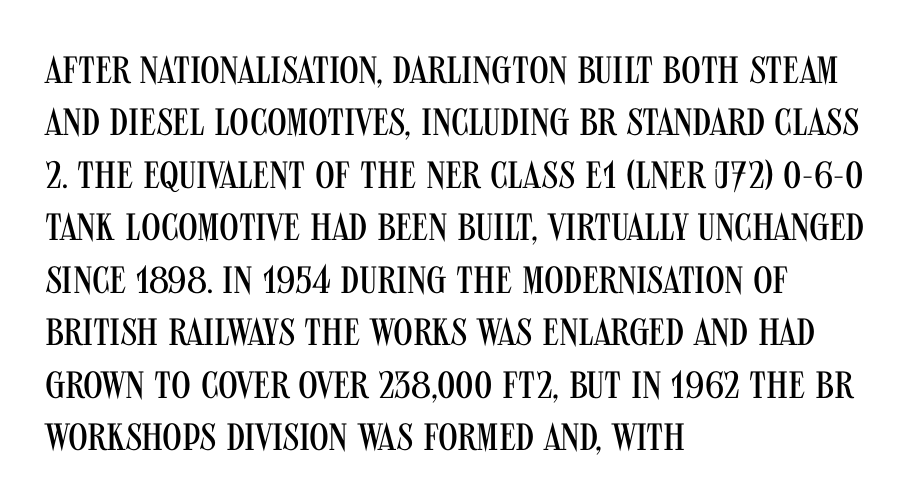
The image shows 38 px regular-weight, condensed sans-serif type, upright; set left-aligned, normal line spacing (1.38x), normal letter spacing, not underlined; medium stroke contrast and a large x-height.
